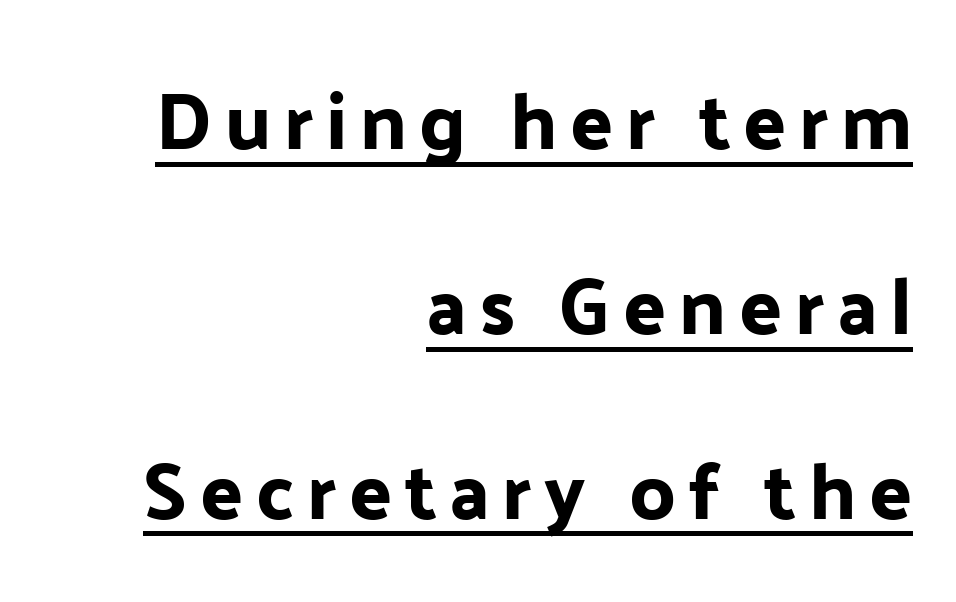
The image shows 79 px sans-serif type, upright; set right-aligned, loose line spacing (2.34x), underlined; low stroke contrast and a medium x-height.
